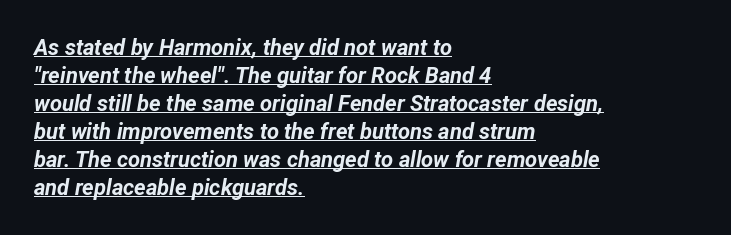
The image shows 22 px bold type, italic (leaning right); set left-aligned, normal line spacing (1.27x), normal letter spacing, underlined.
